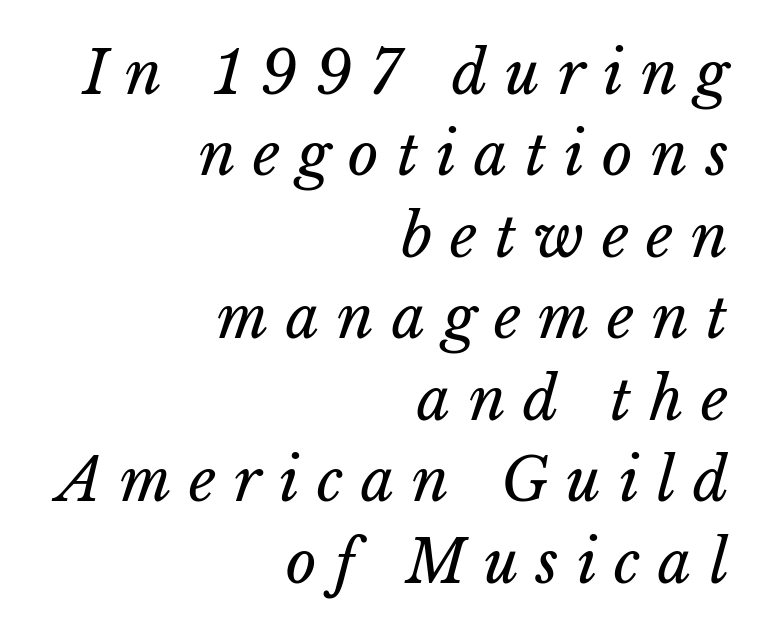
{"bold": "no", "weight": "regular", "width": "normal", "stroke_contrast": "low", "x_height": "medium", "monospaced": "no", "underline": "no", "align": "right", "line_spacing": "normal", "line_spacing_ratio": 1.38, "letter_spacing": "wide", "letter_spacing_em": 0.3, "glyph_px": 59}
